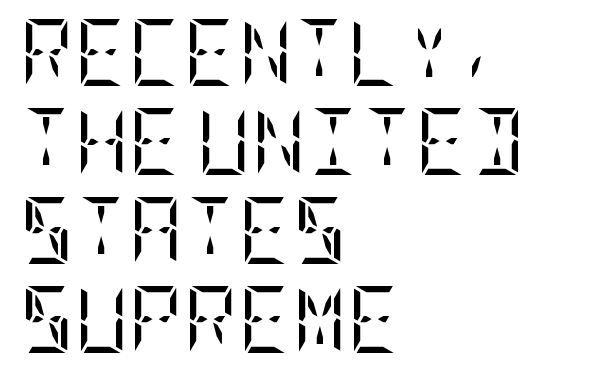
The image shows 67 px regular-weight, condensed serif type, upright; set left-aligned, normal line spacing (1.33x), normal letter spacing, not underlined; low stroke contrast and a large x-height.
